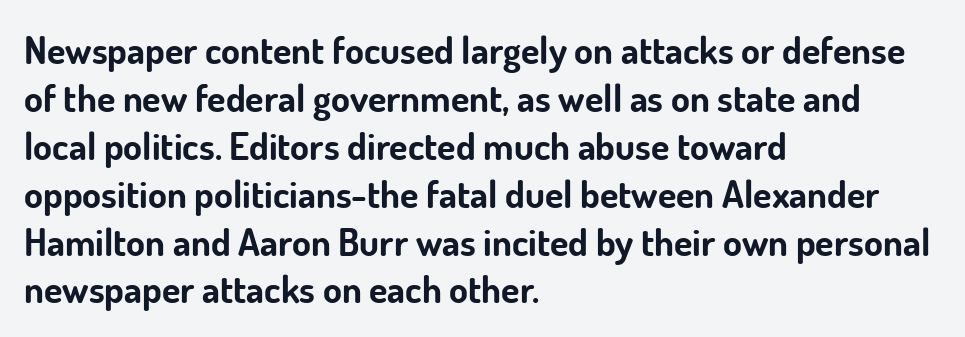
Notice how descenders clear the ascenders below comfortably — that's standard leading. Does the type have serifs? No, each stem ends abruptly. Caption: bold face, heavy strokes. A bare baseline throughout the passage. All the whitespace from short lines collects on the right.
